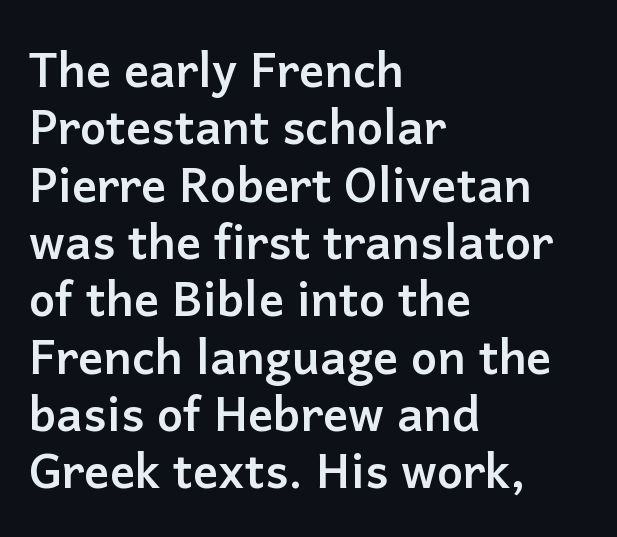
{"serif": "no", "italic": "no", "bold": "yes", "weight": "semibold", "width": "normal", "stroke_contrast": "low", "x_height": "medium", "monospaced": "no", "underline": "no", "align": "left", "line_spacing_ratio": 1.22, "letter_spacing": "normal", "letter_spacing_em": 0.0, "glyph_px": 47}
